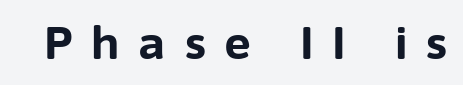
The image shows 45 px bold sans-serif type, upright; set unusually wide letter spacing (+0.42 em), not underlined; low stroke contrast and a medium x-height.
